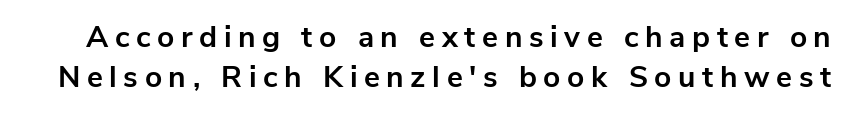
The image shows 30 px bold sans-serif type, upright; set normal line spacing (1.35x), unusually wide letter spacing (+0.22 em), not underlined; low stroke contrast and a medium x-height.
